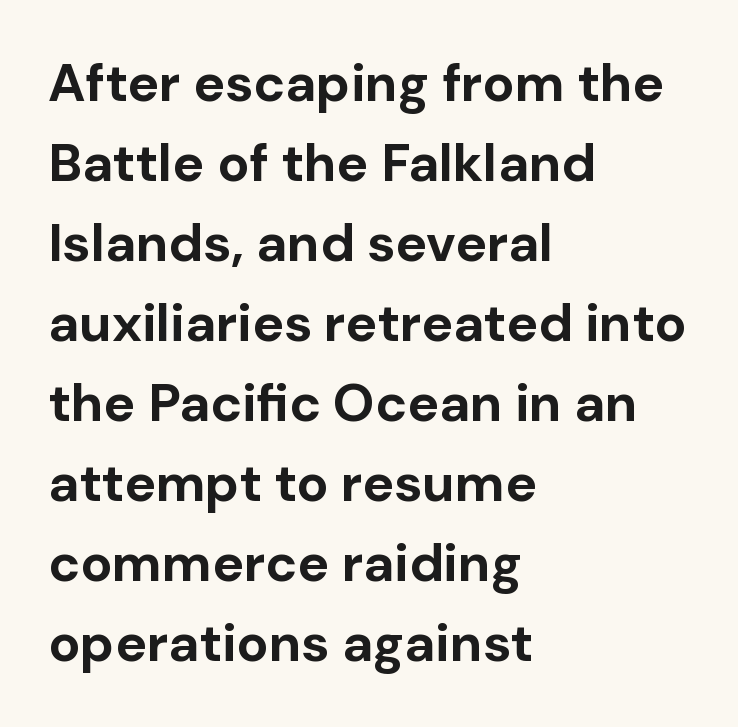
{"serif": "no", "italic": "no", "bold": "yes", "weight": "bold", "width": "normal", "stroke_contrast": "low", "x_height": "medium", "monospaced": "no", "underline": "no", "align": "left", "line_spacing": "normal", "line_spacing_ratio": 1.51, "letter_spacing": "normal", "letter_spacing_em": 0.0, "glyph_px": 53}
